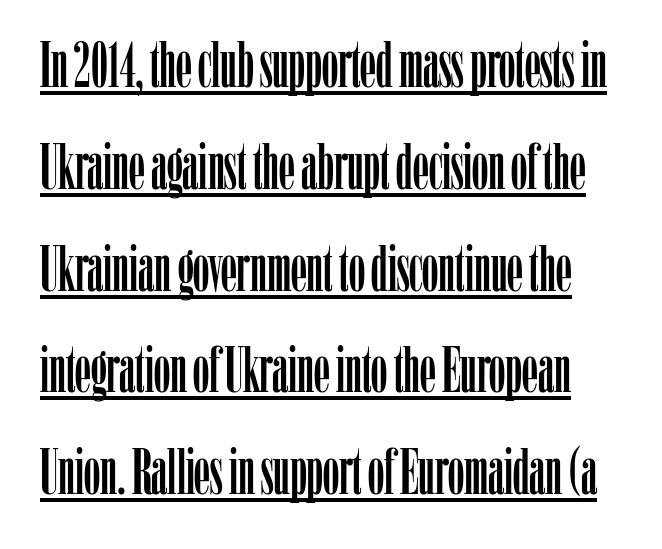
Q: Is the text italic (slanted)? A: No, it is upright.
Q: Is the typeface a serif or a sans-serif typeface? A: Serif.
Q: Is the text underlined? A: Yes.
Q: Is the spacing between letters normal or unusually wide? A: Normal.
Q: Is the spacing between lines tight, normal or loose? A: Normal.
Q: Width (condensed, normal, or wide)? A: Condensed.
Q: Stroke contrast? A: Low.
Q: x-height? A: Medium.
Q: Monospaced? A: No.
